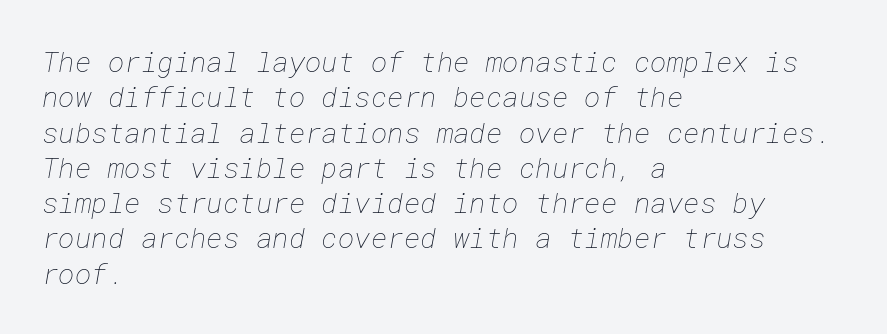
{"bold": "no", "weight": "thin", "width": "normal", "stroke_contrast": "low", "x_height": "medium", "underline": "no", "align": "left", "line_spacing": "normal", "line_spacing_ratio": 1.26, "letter_spacing": "normal", "letter_spacing_em": 0.0, "glyph_px": 28}
